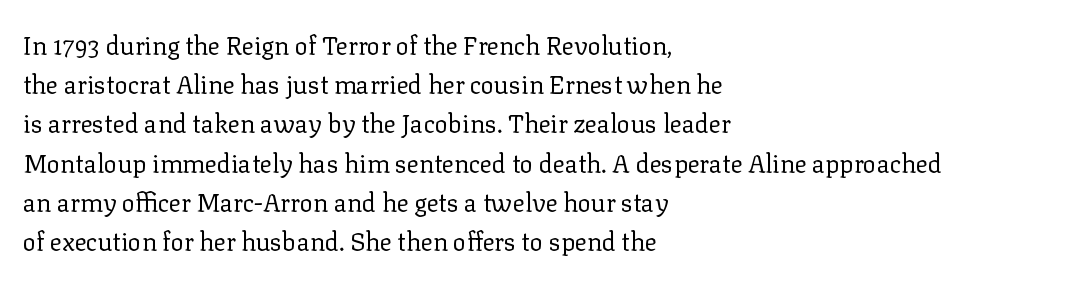
Is this a heavy cut? Hardly; it is regular or lighter. In CSS terms this would be text-align: left. Words appear dense and cohesive because spacing is normal. The gap between lines stays unmarked. Reading down the column, the eye jumps a familiar distance to each next line. This is roman type, the default non-slanted kind.
